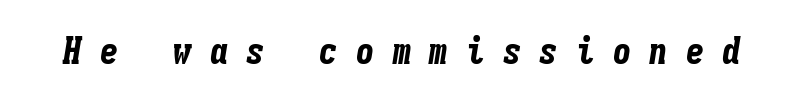
Slant detected: the letters are inclined. The face used here has the dense, thick strokes of a bold. The specimen omits any rule beneath the text block's lines. Here the glyphs are tracked loosely, breaking word shapes into spaced letters. You could count columns in this text — the font is strictly monospaced.
